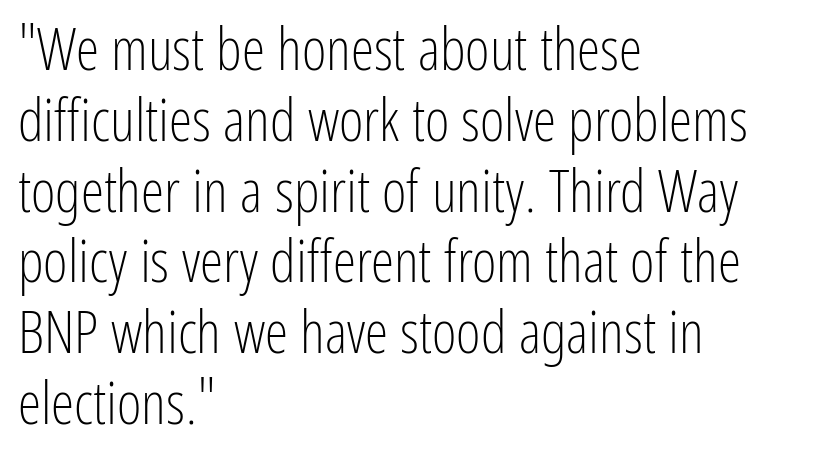
Each stroke keeps to a modest, everyday thickness or less. The setting favours the left margin, as ordinary paragraphs usually do. These lines are rendered in a variable-pitch font. The words here are not underlined.
